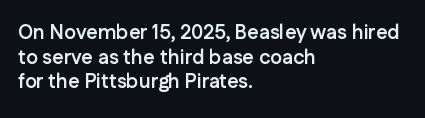
Q: Is the text bold? A: Yes.
Q: Is the text italic (slanted)? A: No, it is upright.
Q: Is the text underlined? A: No.
Q: How is the paragraph aligned? A: Left-aligned.
Q: Is the spacing between letters normal or unusually wide? A: Normal.
